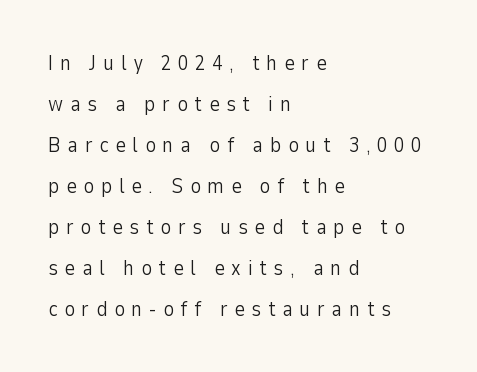
{"italic": "no", "bold": "no", "underline": "no", "align": "left", "line_spacing": "loose", "line_spacing_ratio": 1.95, "letter_spacing": "wide", "letter_spacing_em": 0.31, "glyph_px": 21}
